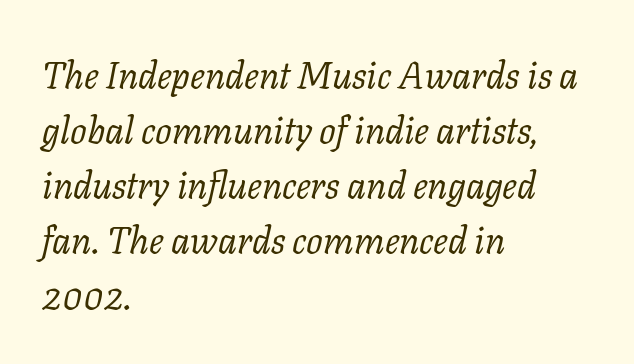
The face used here is rendered with its standard letterfit. Decoration check: the copy has no underline. You could not count columns in this text — the font is proportionally spaced. The paragraph shown leans on its left margin. Baseline-to-baseline distance is the conventional proportion of letter height. Think standard paragraph weight, or any step lighter than that.
